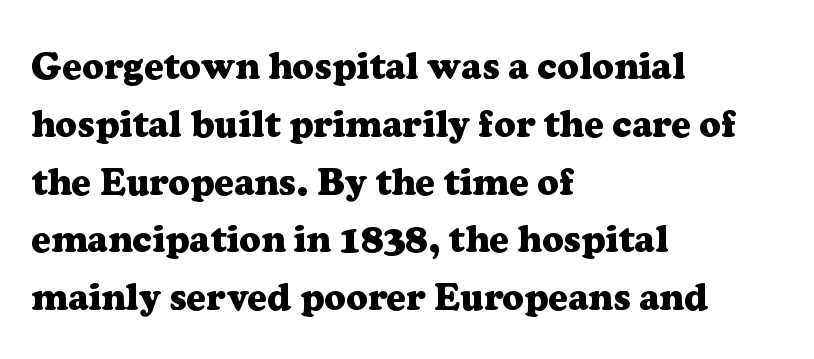
The image shows 38 px heavy serif type, upright; set left-aligned, normal line spacing (1.52x), normal letter spacing, not underlined; low stroke contrast and a medium x-height.
